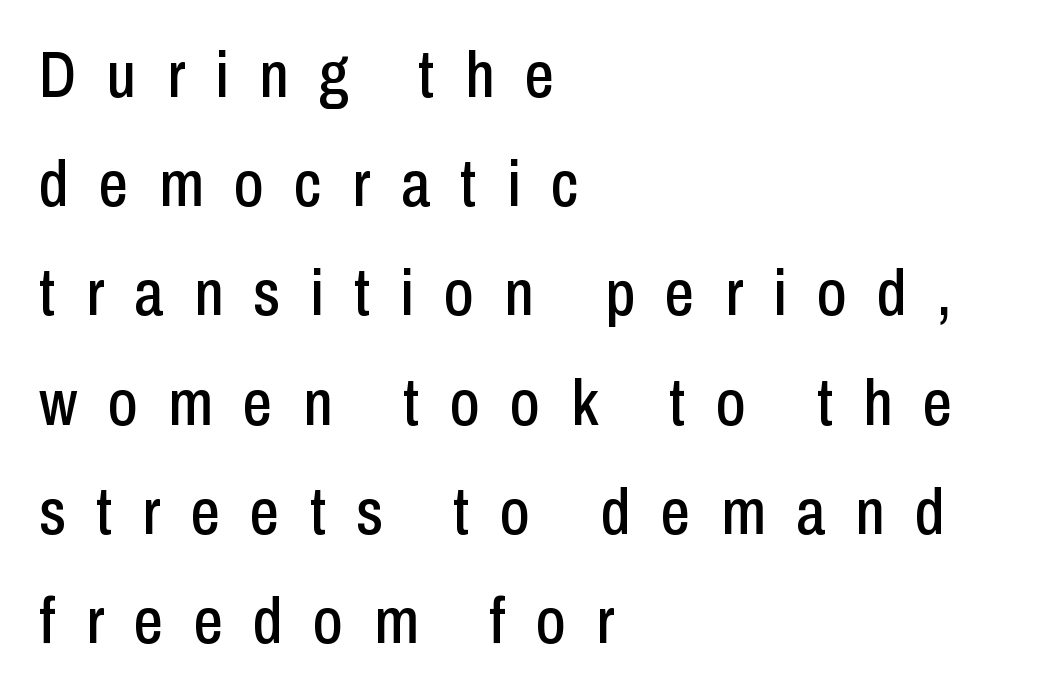
The image shows 65 px condensed sans-serif type, upright; set left-aligned, normal line spacing (1.68x), unusually wide letter spacing (+0.47 em), not underlined; low stroke contrast and a medium x-height.
